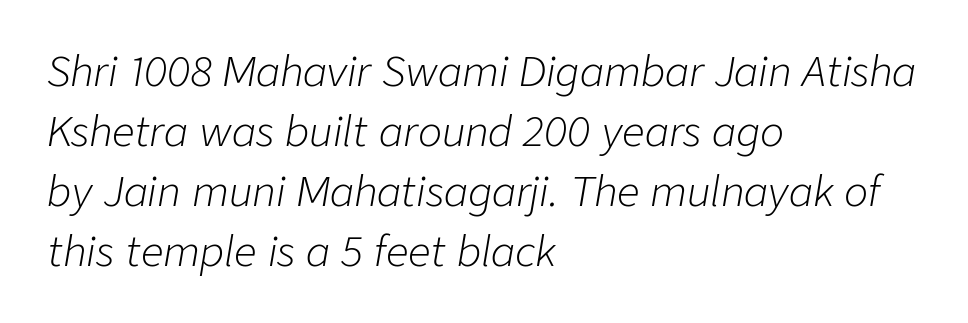
Is the stroke heavy? The answer is a plain regular-or-lighter. Tracking here is standard; glyphs follow each other at the usual distance. Students, observe: this is what conventionally led text looks like. Line starts are locked; line ends wander. Any mark beneath the type? The region is blank. This is oblique type, the kind used for emphasis or titles.
